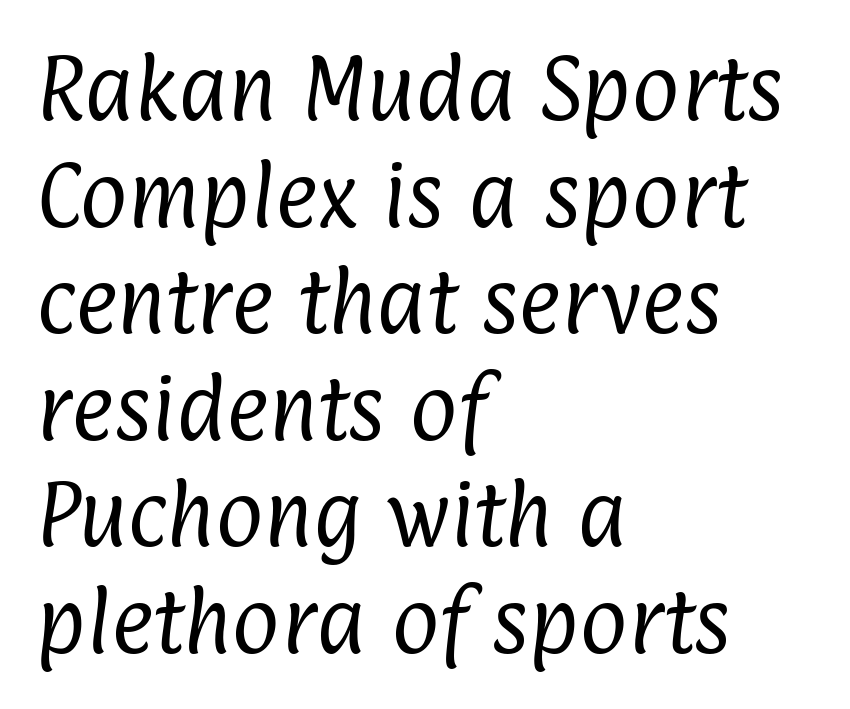
Q: Is the text bold? A: No.
Q: Is the typeface a serif or a sans-serif typeface? A: Sans-serif.
Q: Is the text underlined? A: No.
Q: How is the paragraph aligned? A: Left-aligned.
Q: Is the spacing between letters normal or unusually wide? A: Normal.
Q: Is the spacing between lines tight, normal or loose? A: Normal.
Q: Width (condensed, normal, or wide)? A: Condensed.
Q: Stroke contrast? A: Low.
Q: x-height? A: Medium.
Q: Monospaced? A: No.
